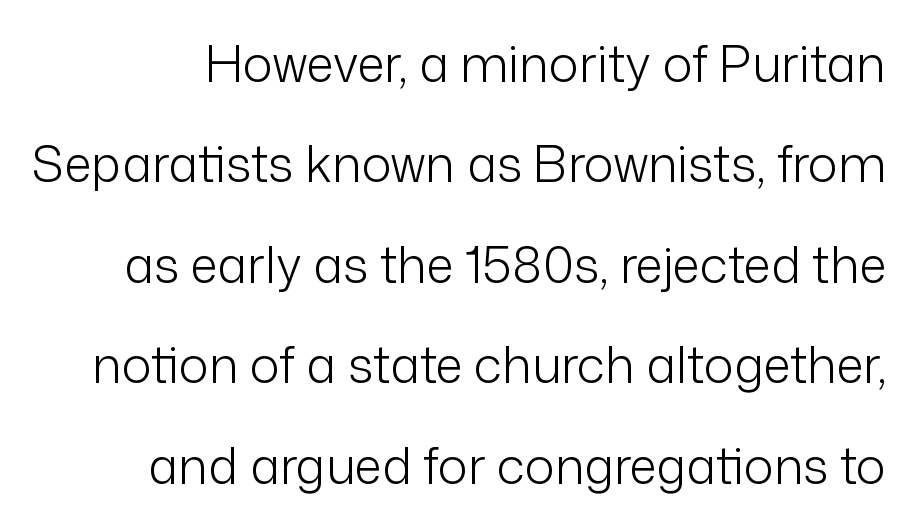
The image shows 50 px light sans-serif type, upright; set loose line spacing (2.01x), normal letter spacing, not underlined; low stroke contrast and a medium x-height.
